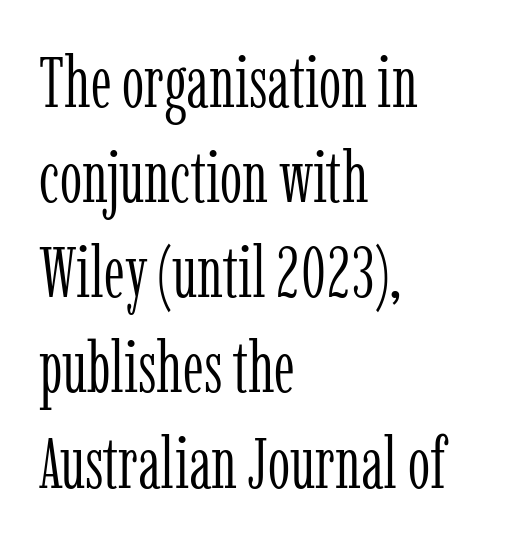
Q: Is the text bold? A: No.
Q: Is the text italic (slanted)? A: No, it is upright.
Q: Is the typeface a serif or a sans-serif typeface? A: Serif.
Q: Is the text underlined? A: No.
Q: How is the paragraph aligned? A: Left-aligned.
Q: Is the spacing between letters normal or unusually wide? A: Normal.
Q: Is the spacing between lines tight, normal or loose? A: Normal.
Q: Width (condensed, normal, or wide)? A: Condensed.
Q: Stroke contrast? A: Low.
Q: x-height? A: Medium.
Q: Monospaced? A: No.
